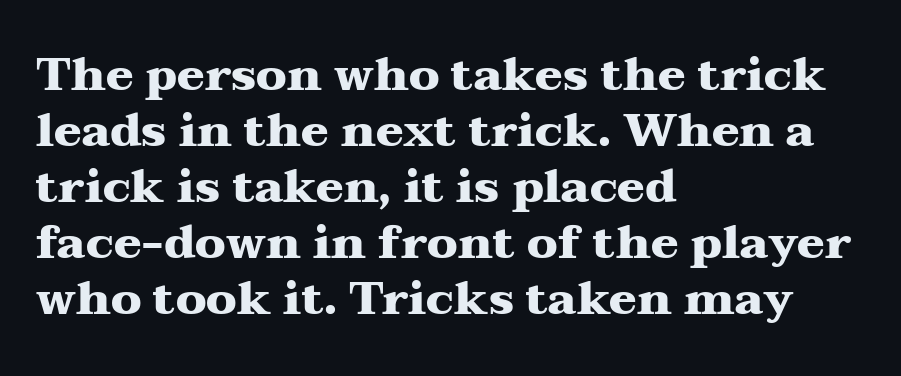
{"serif": "yes", "italic": "no", "bold": "yes", "weight": "heavy", "width": "wide", "stroke_contrast": "medium", "x_height": "medium", "monospaced": "no", "underline": "no", "align": "left", "line_spacing_ratio": 1.22, "letter_spacing": "normal", "letter_spacing_em": 0.0, "glyph_px": 46}
